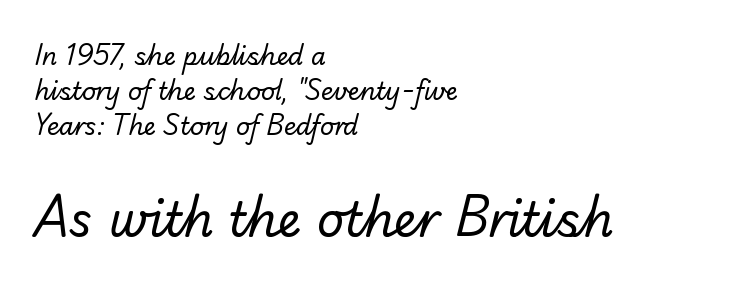
Has an underline been added? It has not. In terms of leading, this rendering sits right in the middle. Caption: multi-line text, flush left, ragged right. Here the designer chose a conventional face with non-uniform glyph widths. The text was rendered using a sans face with plain stroke endings.
